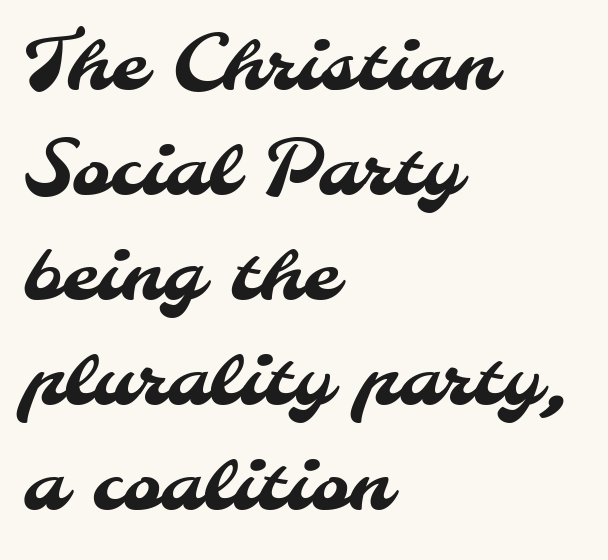
The image shows 74 px sans-serif type; set left-aligned, normal line spacing (1.42x), normal letter spacing, not underlined; medium stroke contrast and a small x-height.
